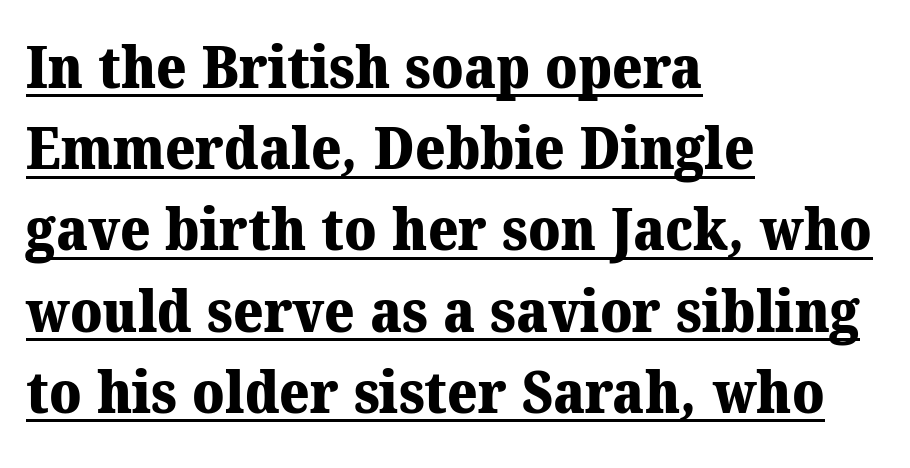
Q: Is the text bold? A: Yes.
Q: Is the typeface a serif or a sans-serif typeface? A: Serif.
Q: Is the text underlined? A: Yes.
Q: How is the paragraph aligned? A: Left-aligned.
Q: Is the spacing between letters normal or unusually wide? A: Normal.
Q: Is the spacing between lines tight, normal or loose? A: Normal.
Q: Width (condensed, normal, or wide)? A: Normal.
Q: Stroke contrast? A: Medium.
Q: x-height? A: Medium.
Q: Monospaced? A: No.
